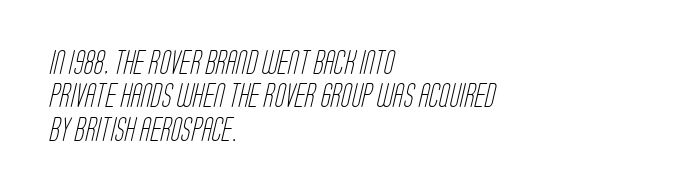
Vertical spacing — default. If you drew a ruler down the left edge, every line would touch it. Stems here are at most as thick as an everyday book face. Is the letter spacing exaggerated? No — it looks like the ordinary default.
